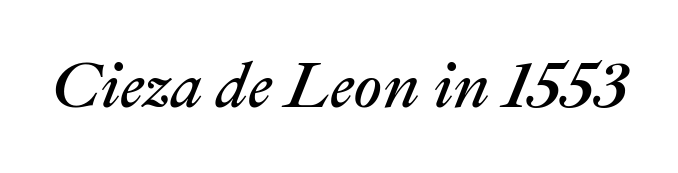
Q: Is the text bold? A: No.
Q: Is the text italic (slanted)? A: Yes, it leans right by about 22 degrees.
Q: Is the text underlined? A: No.
Q: Is the spacing between letters normal or unusually wide? A: Normal.
Q: Width (condensed, normal, or wide)? A: Normal.
Q: Stroke contrast? A: Medium.
Q: x-height? A: Medium.
Q: Monospaced? A: No.
